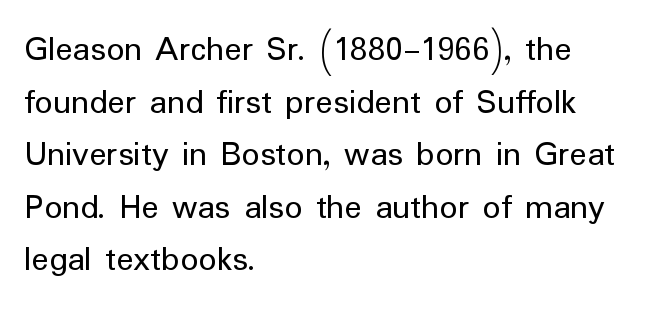
Q: Is the text bold? A: No.
Q: Is the text italic (slanted)? A: No, it is upright.
Q: Is the typeface a serif or a sans-serif typeface? A: Sans-serif.
Q: Is the text underlined? A: No.
Q: How is the paragraph aligned? A: Left-aligned.
Q: Is the spacing between letters normal or unusually wide? A: Normal.
Q: Is the spacing between lines tight, normal or loose? A: Normal.
Q: Width (condensed, normal, or wide)? A: Normal.
Q: Stroke contrast? A: Low.
Q: x-height? A: Medium.
Q: Monospaced? A: No.
